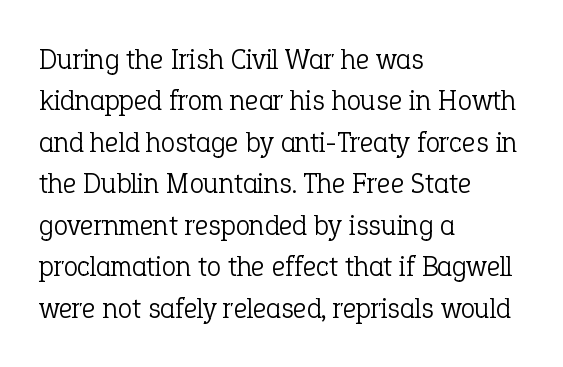
The image shows 29 px light serif type, upright; set left-aligned, normal line spacing (1.43x), normal letter spacing, not underlined; low stroke contrast and a medium x-height.
